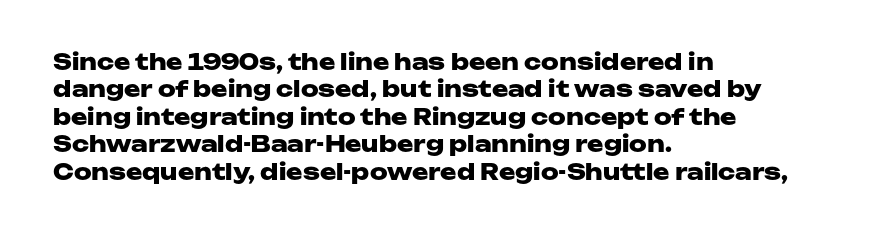
The image shows 22 px bold type, upright; set left-aligned, normal line spacing (1.25x), normal letter spacing, not underlined.
